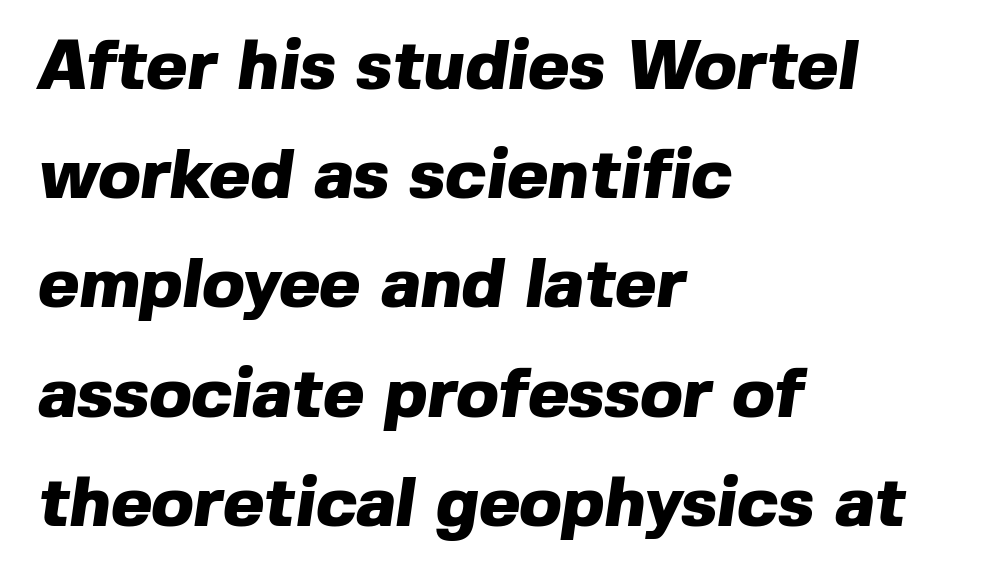
{"serif": "no", "bold": "yes", "weight": "heavy", "width": "normal", "x_height": "medium", "monospaced": "no", "underline": "no", "align": "left", "line_spacing": "normal", "line_spacing_ratio": 1.56, "letter_spacing": "normal", "letter_spacing_em": 0.0, "glyph_px": 70}
